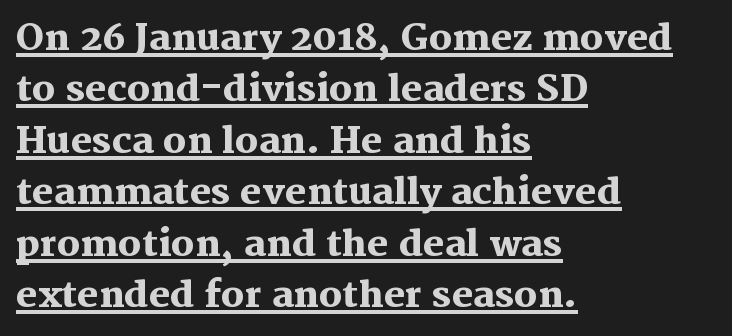
The image shows 36 px heavy serif type, upright; set left-aligned, normal line spacing (1.43x), normal letter spacing, underlined; medium stroke contrast and a medium x-height.
